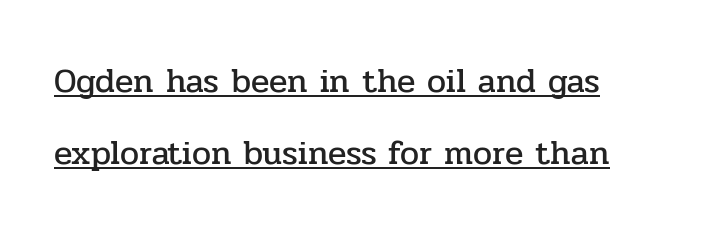
Q: Is the text italic (slanted)? A: No, it is upright.
Q: Is the typeface a serif or a sans-serif typeface? A: Serif.
Q: Is the text underlined? A: Yes.
Q: Is the spacing between letters normal or unusually wide? A: Normal.
Q: Is the spacing between lines tight, normal or loose? A: Loose.
Q: Width (condensed, normal, or wide)? A: Normal.
Q: Stroke contrast? A: Low.
Q: x-height? A: Medium.
Q: Monospaced? A: No.
